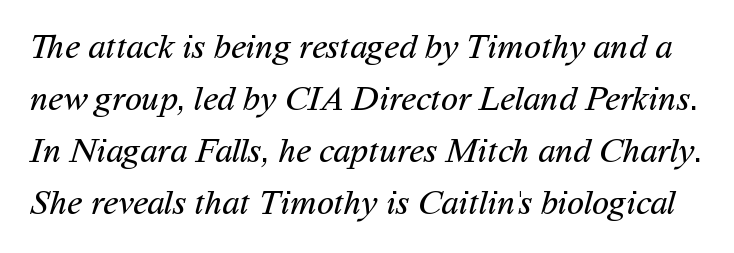
Underline: absent. The letterforms sit shoulder to shoulder at normal distance. This block has exactly the height ordinary leading produces. Stem width sits at or under what a default text font uses. You could not count columns in this text — the font is proportionally spaced.
